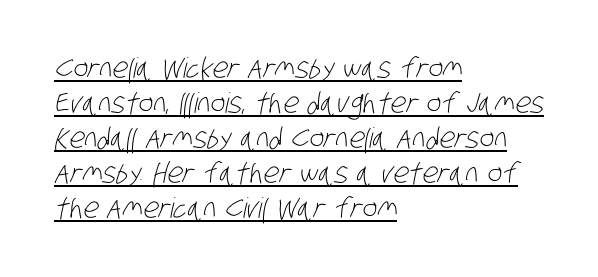
{"serif": "no", "bold": "no", "weight": "light", "width": "condensed", "stroke_contrast": "low", "x_height": "large", "monospaced": "no", "underline": "yes", "align": "left", "line_spacing": "normal", "line_spacing_ratio": 1.25, "letter_spacing": "normal", "letter_spacing_em": 0.0, "glyph_px": 28}
